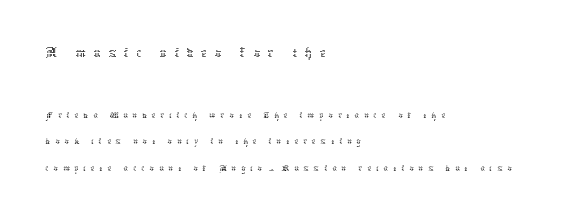
The image shows 32 px thin type, upright; set left-aligned, normal line spacing (1.26x), unusually wide letter spacing (+0.24 em), not underlined; the first (top) block is 1.52x larger; low stroke contrast and a medium x-height.
